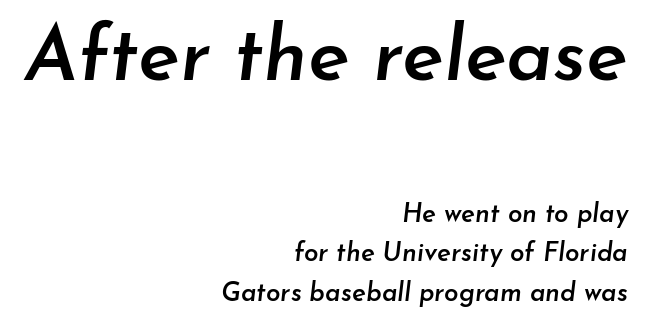
The image shows 78 px semibold type, italic (leaning right); set right-aligned, normal line spacing (1.52x), normal letter spacing, not underlined; the first (top) block is 3.0x larger; low stroke contrast and a small x-height.
